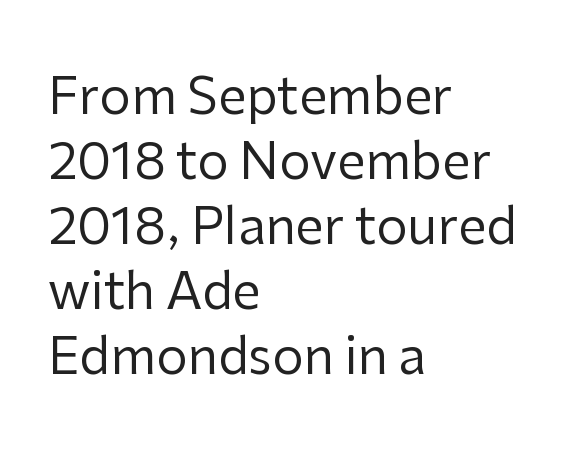
Q: Is the text bold? A: No.
Q: Is the text italic (slanted)? A: No, it is upright.
Q: Is the typeface a serif or a sans-serif typeface? A: Sans-serif.
Q: Is the text underlined? A: No.
Q: How is the paragraph aligned? A: Left-aligned.
Q: Is the spacing between letters normal or unusually wide? A: Normal.
Q: Is the spacing between lines tight, normal or loose? A: Normal.
Q: Width (condensed, normal, or wide)? A: Normal.
Q: Stroke contrast? A: Low.
Q: x-height? A: Medium.
Q: Monospaced? A: No.
